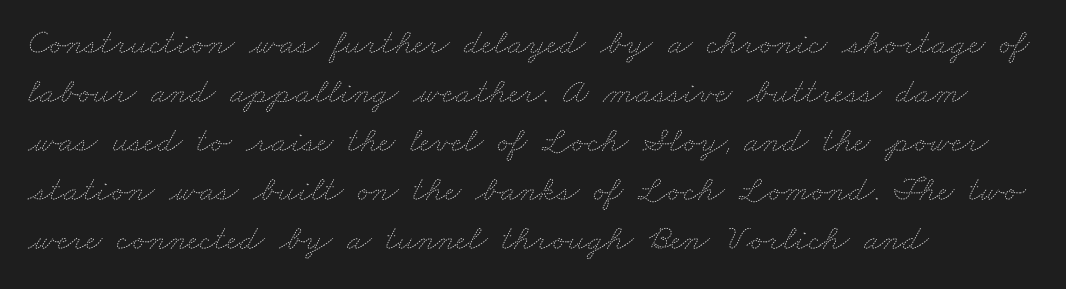
The image shows 36 px thin, wide type; set left-aligned, normal line spacing (1.36x), normal letter spacing, not underlined; medium stroke contrast and a small x-height.
